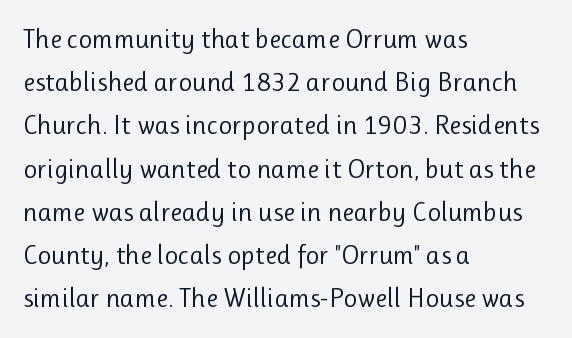
Q: Is the text bold? A: No.
Q: Is the text italic (slanted)? A: No, it is upright.
Q: Is the text underlined? A: No.
Q: How is the paragraph aligned? A: Left-aligned.
Q: Is the spacing between letters normal or unusually wide? A: Normal.
Q: Is the spacing between lines tight, normal or loose? A: Normal.
